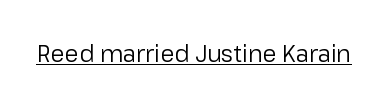
{"italic": "no", "bold": "no", "underline": "yes", "letter_spacing": "normal", "letter_spacing_em": 0.0, "glyph_px": 23}
